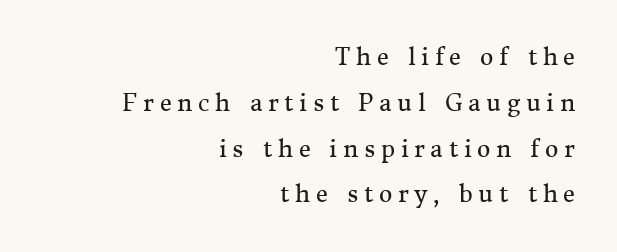
Q: Is the text bold? A: No.
Q: Is the text italic (slanted)? A: No, it is upright.
Q: Is the text underlined? A: No.
Q: How is the paragraph aligned? A: Right-aligned.
Q: Is the spacing between letters normal or unusually wide? A: Unusually wide.
Q: Is the spacing between lines tight, normal or loose? A: Loose.
